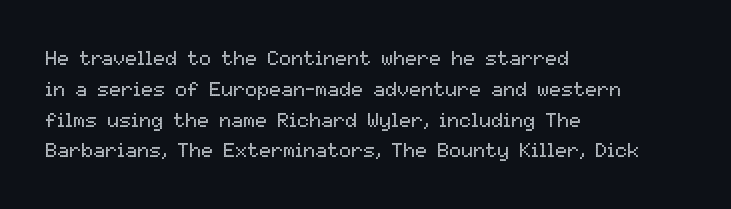
Q: Is the text bold? A: No.
Q: Is the text italic (slanted)? A: No, it is upright.
Q: Is the text underlined? A: No.
Q: How is the paragraph aligned? A: Left-aligned.
Q: Is the spacing between letters normal or unusually wide? A: Normal.
Q: Is the spacing between lines tight, normal or loose? A: Normal.
